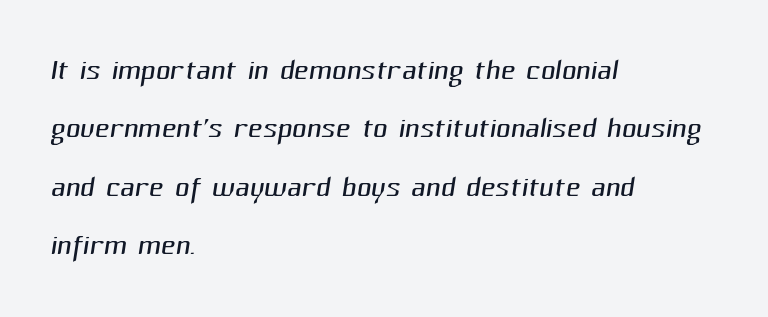
The letters look calm and open, with moderate or lighter stems. You could not count columns in this text — the font is proportionally spaced. The specimen omits any rule beneath the text block's lines. To sum up the face: it is a sans, with no serifs.
